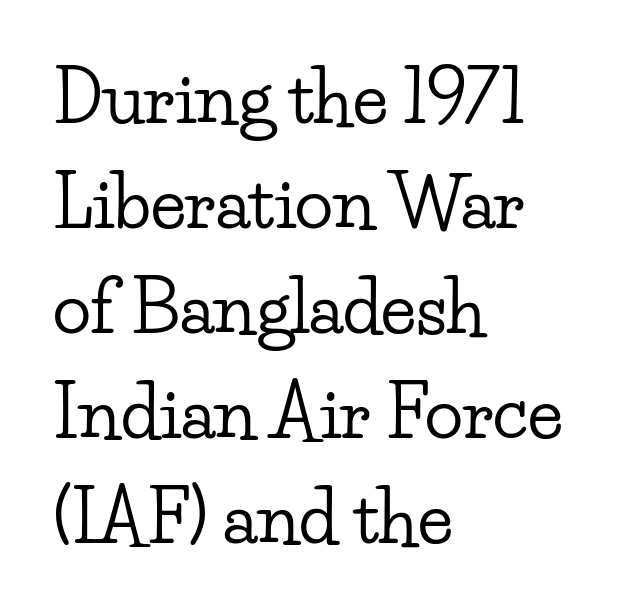
The image shows 71 px wide serif type, upright; set left-aligned, normal line spacing (1.48x), normal letter spacing, not underlined; low stroke contrast and a small x-height.
